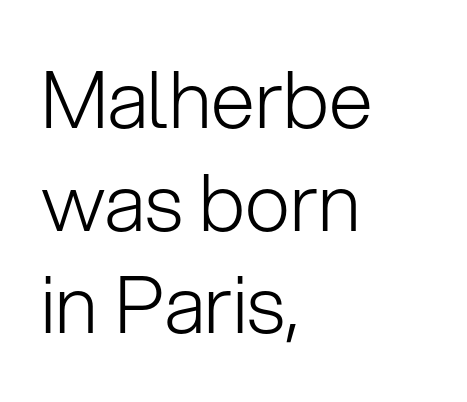
Q: Is the text bold? A: No.
Q: Is the text italic (slanted)? A: No, it is upright.
Q: Is the typeface a serif or a sans-serif typeface? A: Sans-serif.
Q: Is the text underlined? A: No.
Q: How is the paragraph aligned? A: Left-aligned.
Q: Is the spacing between letters normal or unusually wide? A: Normal.
Q: Is the spacing between lines tight, normal or loose? A: Normal.
Q: Width (condensed, normal, or wide)? A: Normal.
Q: Stroke contrast? A: Low.
Q: x-height? A: Medium.
Q: Monospaced? A: No.
